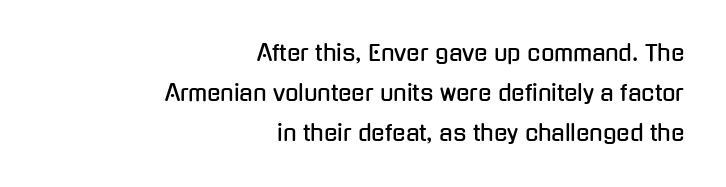
Q: Is the text italic (slanted)? A: No, it is upright.
Q: Is the text underlined? A: No.
Q: How is the paragraph aligned? A: Right-aligned.
Q: Is the spacing between letters normal or unusually wide? A: Normal.
